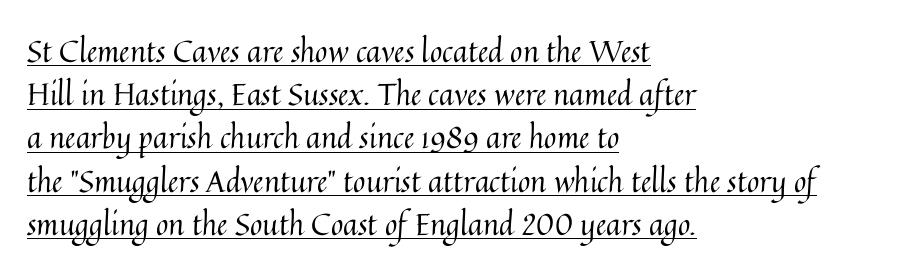
Compared with undecorated copy, this sample adds a rule below the words. Compared with typical body copy, the letter spacing here is the same. Spacing verdict: proportional, widths tailored to each character.
